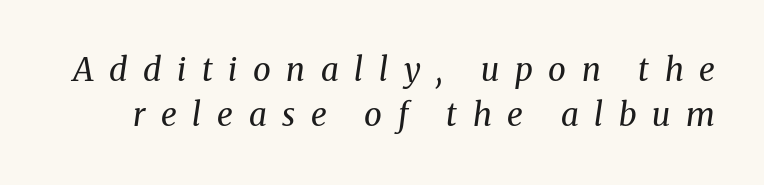
Q: Is the text bold? A: No.
Q: Is the text italic (slanted)? A: Yes, it leans right by about 8 degrees.
Q: Is the typeface a serif or a sans-serif typeface? A: Serif.
Q: Is the text underlined? A: No.
Q: Is the spacing between letters normal or unusually wide? A: Unusually wide.
Q: Is the spacing between lines tight, normal or loose? A: Normal.
Q: Width (condensed, normal, or wide)? A: Normal.
Q: Stroke contrast? A: Medium.
Q: x-height? A: Medium.
Q: Monospaced? A: No.
